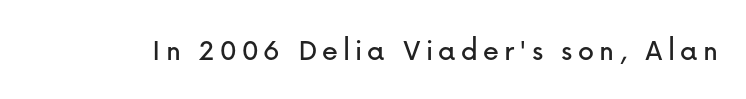
The image shows 32 px sans-serif type, upright; set not underlined; low stroke contrast and a medium x-height.
